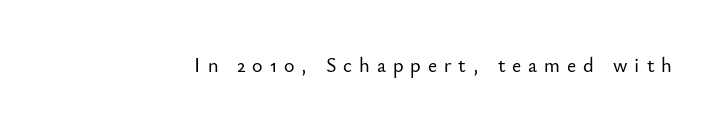
Q: Is the text italic (slanted)? A: No, it is upright.
Q: Is the text underlined? A: No.
Q: Is the spacing between letters normal or unusually wide? A: Unusually wide.
